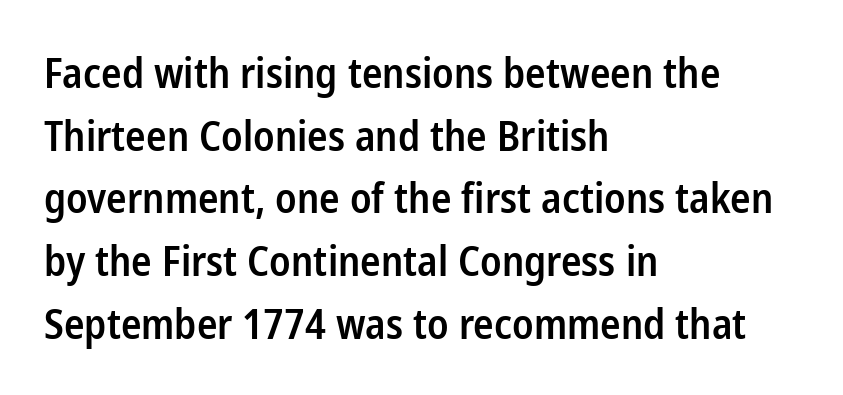
These lines are rendered in a variable-pitch font. Descenders are the only things crossing below the line. This sample keeps an unexceptional amount of space between lines. Alignment: flush left. The line texture is even and compact thanks to regular tracking. On the weight axis this lands at semibold, roughly 600.
